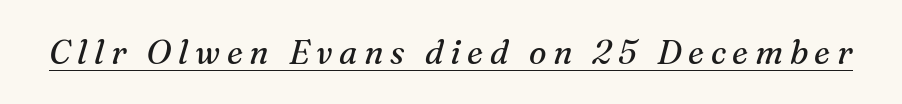
{"serif": "yes", "italic": "yes", "lean": "right", "slant_degrees": 16, "bold": "no", "weight": "regular", "width": "normal", "stroke_contrast": "medium", "x_height": "medium", "monospaced": "no", "underline": "yes", "letter_spacing": "wide", "letter_spacing_em": 0.2, "glyph_px": 33}
